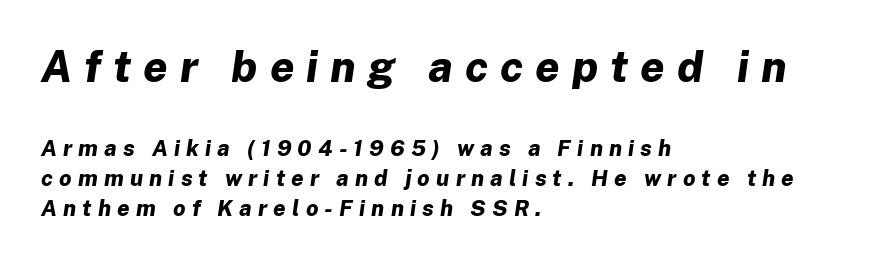
Between one letter and the next there's a generous, obvious gap. Honestly, the row spacing looks completely unremarkable. The initial chunk of copy outweighs the following chunk in type size. Strokes here are thick enough to call this a true bold. Horizontally, the lines are justified to the leading edge only.
